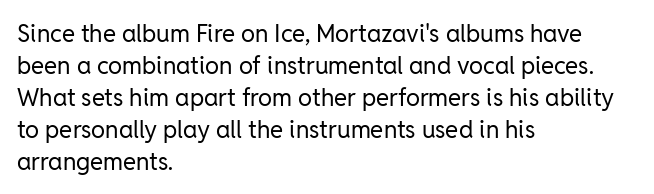
Q: Is the text bold? A: No.
Q: Is the text italic (slanted)? A: No, it is upright.
Q: Is the text underlined? A: No.
Q: How is the paragraph aligned? A: Left-aligned.
Q: Is the spacing between letters normal or unusually wide? A: Normal.
Q: Is the spacing between lines tight, normal or loose? A: Normal.
